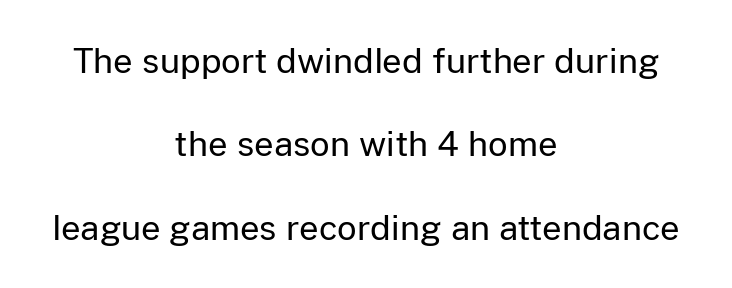
Observe the ordinary spacing: letters are neighbours, not strangers. The typeface has the unassuming heft of standard copy or less. Designer's note — italics off, roman on. Loosely led — the rows are spread out.
